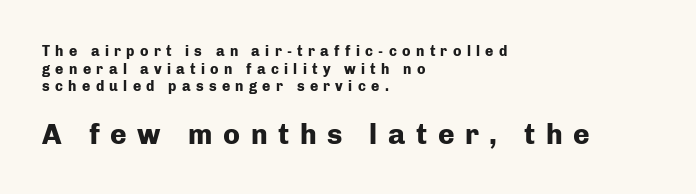
The image shows 28 px heavy sans-serif type, upright; set left-aligned, normal line spacing (1.26x), unusually wide letter spacing (+0.38 em), not underlined; the second (bottom) block is 2.0x larger; low stroke contrast and a medium x-height.
